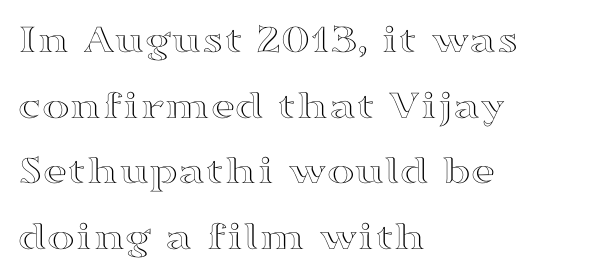
Every row of glyphs begins at an identical x-position on the left. You could call the tracking neutral — neither tight nor loose. The letters stand straight up with perfectly vertical stems. A typesetter would call this leading conventional body-copy spacing. Proportional: the letters do not fall into vertical columns. Quick note: underline off.
